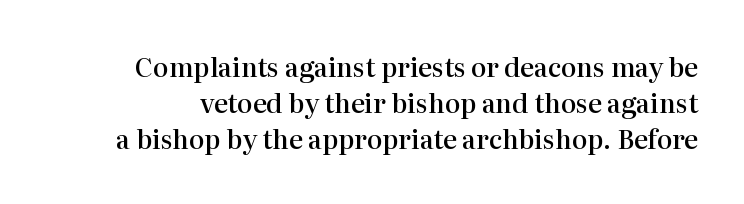
Q: Is the text bold? A: Semi-bold.
Q: Is the text italic (slanted)? A: No, it is upright.
Q: Is the text underlined? A: No.
Q: Is the spacing between letters normal or unusually wide? A: Normal.
Q: Is the spacing between lines tight, normal or loose? A: Normal.
